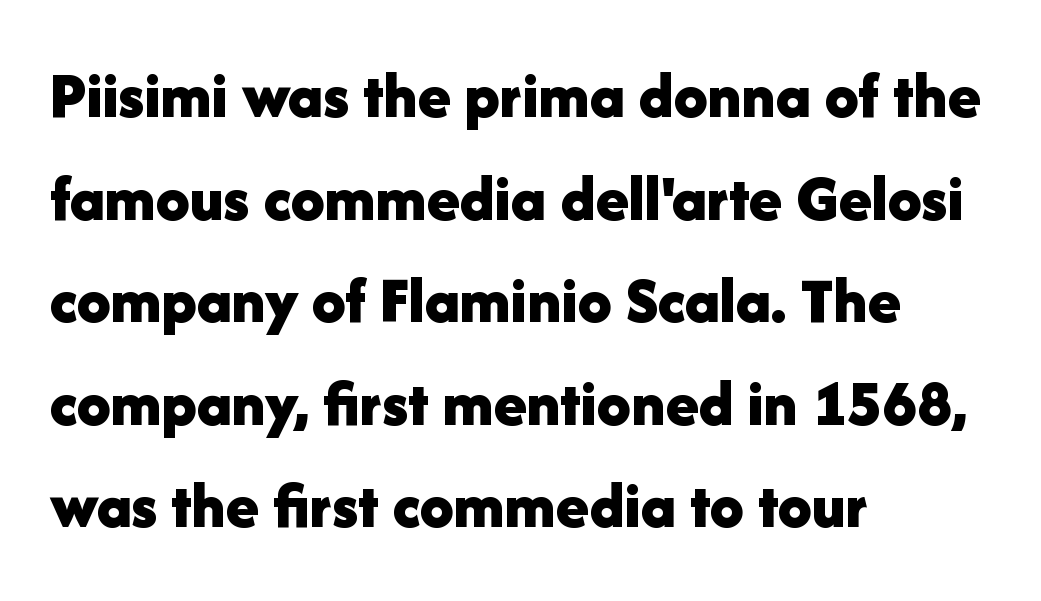
The image shows 67 px bold sans-serif type, upright; set left-aligned, normal line spacing (1.53x), normal letter spacing, not underlined; low stroke contrast and a medium x-height.
